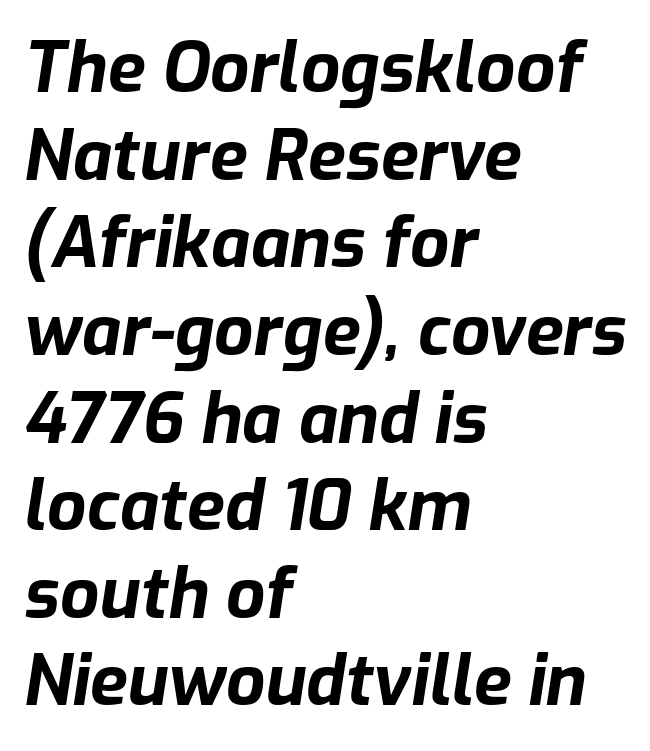
{"italic": "yes", "lean": "right", "slant_degrees": 9, "bold": "yes", "weight": "bold", "width": "normal", "stroke_contrast": "low", "x_height": "medium", "monospaced": "no", "underline": "no", "align": "left", "line_spacing": "normal", "line_spacing_ratio": 1.27, "letter_spacing": "normal", "letter_spacing_em": 0.0, "glyph_px": 69}
